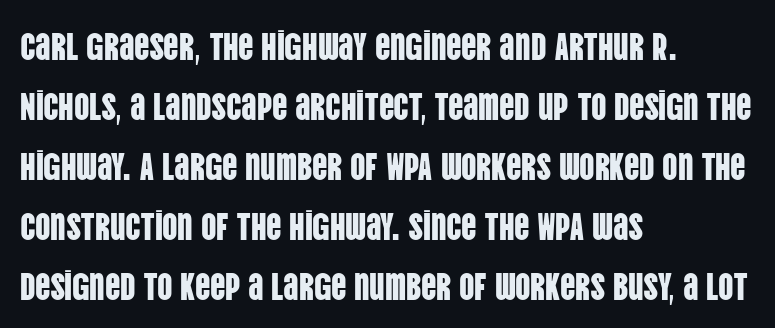
{"serif": "no", "italic": "no", "width": "condensed", "stroke_contrast": "low", "x_height": "large", "monospaced": "no", "underline": "no", "align": "left", "line_spacing": "normal", "line_spacing_ratio": 1.58, "letter_spacing": "normal", "letter_spacing_em": 0.0, "glyph_px": 38}
